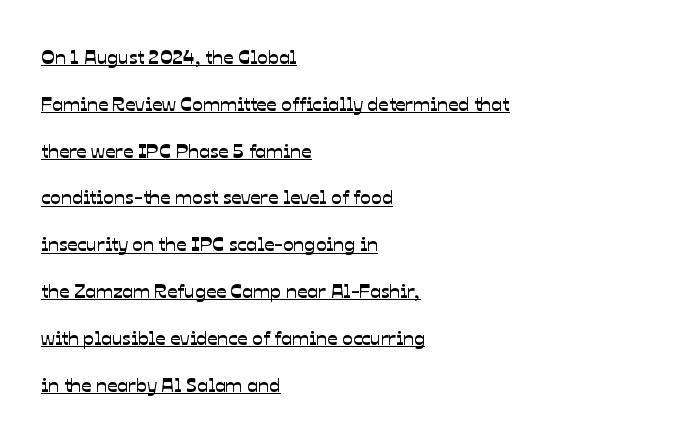
Words appear dense and cohesive because spacing is normal. Notice how the passage keeps a crisp vertical edge on the left only. The line-height multiplier appears high, well above default. Compared with undecorated copy, this sample adds a rule below the words.
